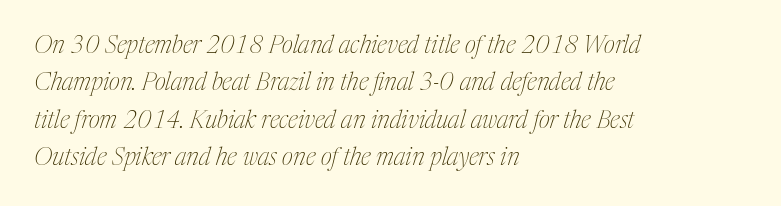
The image shows 24 px text type, italic (leaning right); set left-aligned, normal line spacing (1.56x), normal letter spacing, not underlined.
